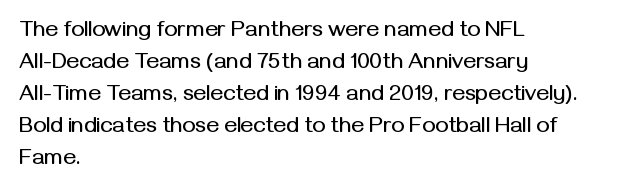
These lines were composed using upright roman letters. If you drew a ruler down the left edge, every line would touch it. In terms of leading, this rendering sits right in the middle. These lines keep a tight, regular rhythm from letter to letter. The glyphs are unaccompanied by any horizontal stroke below them.
